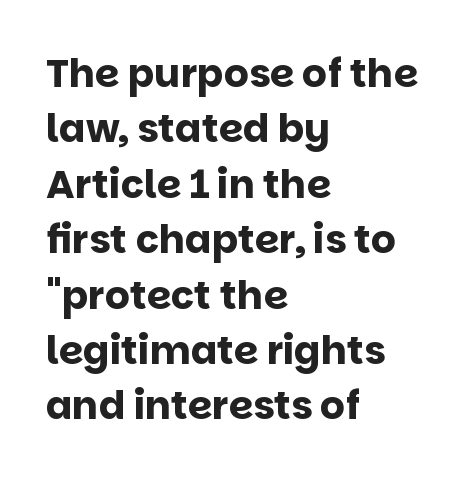
In CSS terms this would be text-align: left. Rule under the text: the space is simply empty. You could not count columns in this text — the font is proportionally spaced. Examine the stroke ends and you'll find no serifs.
